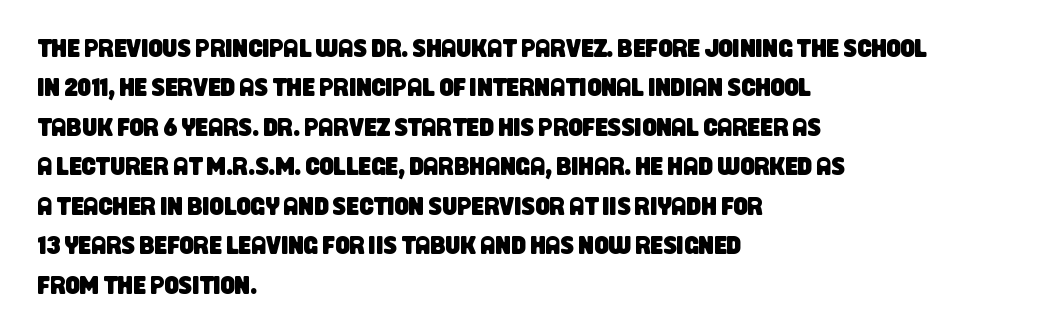
Q: Is the text underlined? A: No.
Q: How is the paragraph aligned? A: Left-aligned.
Q: Is the spacing between letters normal or unusually wide? A: Normal.
Q: Is the spacing between lines tight, normal or loose? A: Normal.
